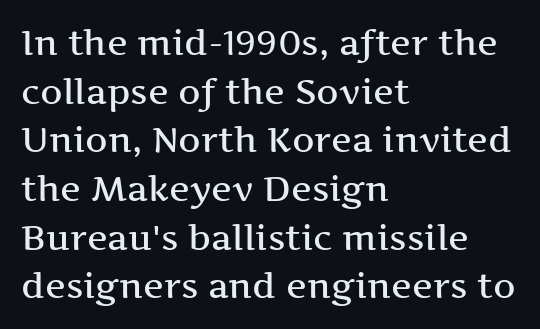
Q: Is the text italic (slanted)? A: No, it is upright.
Q: Is the typeface a serif or a sans-serif typeface? A: Serif.
Q: Is the text underlined? A: No.
Q: How is the paragraph aligned? A: Left-aligned.
Q: Is the spacing between letters normal or unusually wide? A: Normal.
Q: Is the spacing between lines tight, normal or loose? A: Normal.
Q: Width (condensed, normal, or wide)? A: Wide.
Q: Stroke contrast? A: Medium.
Q: x-height? A: Medium.
Q: Monospaced? A: No.
